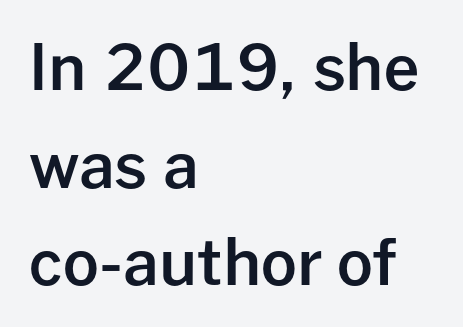
Q: Is the text bold? A: Semi-bold.
Q: Is the text italic (slanted)? A: No, it is upright.
Q: Is the typeface a serif or a sans-serif typeface? A: Sans-serif.
Q: Is the text underlined? A: No.
Q: How is the paragraph aligned? A: Left-aligned.
Q: Is the spacing between letters normal or unusually wide? A: Normal.
Q: Is the spacing between lines tight, normal or loose? A: Normal.
Q: Width (condensed, normal, or wide)? A: Normal.
Q: Stroke contrast? A: Low.
Q: x-height? A: Medium.
Q: Monospaced? A: No.
